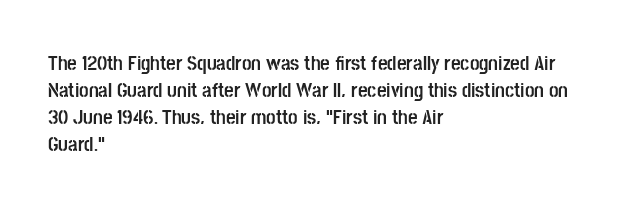
The image shows 21 px bold type, upright; set left-aligned, normal line spacing (1.29x), normal letter spacing, not underlined.
